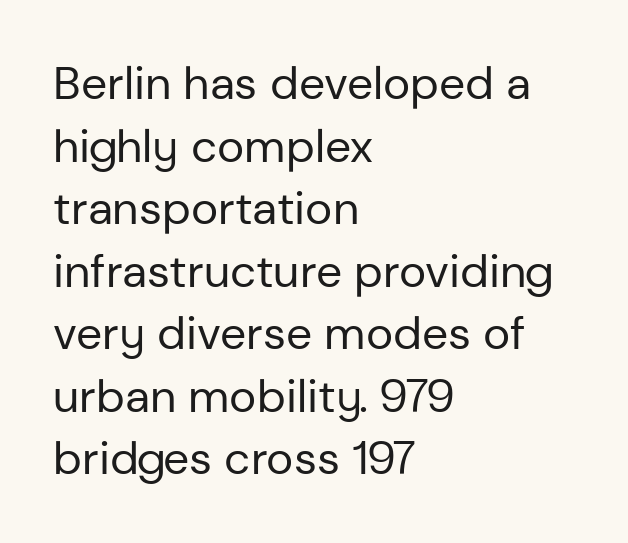
A bare baseline throughout the passage. The letters look calm and open, with moderate or lighter stems. Italic? Not at all — the glyphs are vertical. The passage shown stacks its lines at a standard gap. The rendering uses natural spacing where letterforms have individual widths. The rag falls on the right side of this text block.
